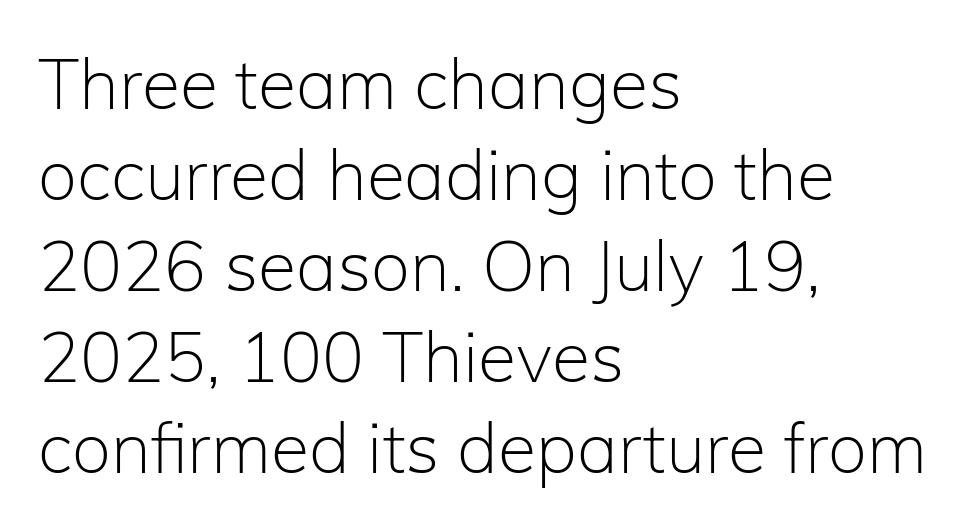
{"serif": "no", "italic": "no", "bold": "no", "weight": "light", "width": "normal", "stroke_contrast": "low", "x_height": "medium", "monospaced": "no", "underline": "no", "align": "left", "line_spacing": "normal", "line_spacing_ratio": 1.3, "letter_spacing": "normal", "letter_spacing_em": 0.0, "glyph_px": 70}
